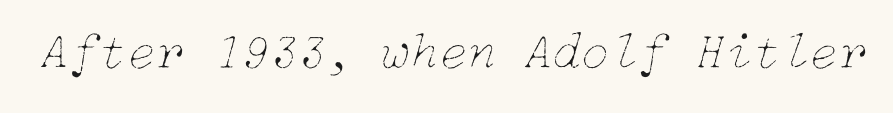
Q: Is the text bold? A: No.
Q: Is the text italic (slanted)? A: Yes, it leans right by about 15 degrees.
Q: Is the text underlined? A: No.
Q: Is the spacing between letters normal or unusually wide? A: Normal.
Q: Width (condensed, normal, or wide)? A: Normal.
Q: Stroke contrast? A: Low.
Q: x-height? A: Medium.
